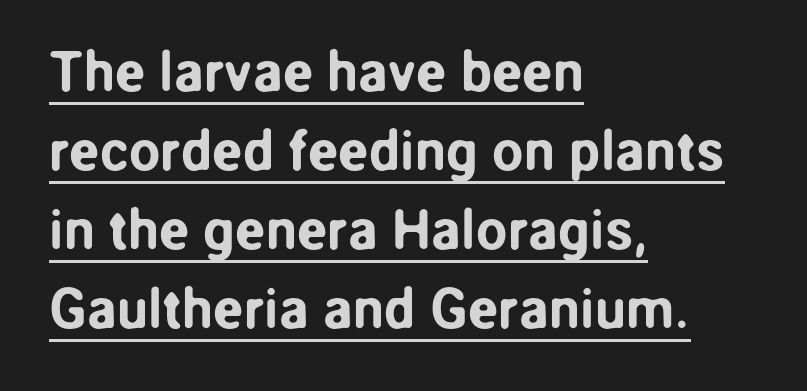
{"serif": "no", "italic": "no", "width": "normal", "stroke_contrast": "low", "x_height": "medium", "monospaced": "no", "underline": "yes", "align": "left", "line_spacing": "normal", "line_spacing_ratio": 1.41, "letter_spacing": "normal", "letter_spacing_em": 0.0, "glyph_px": 56}
